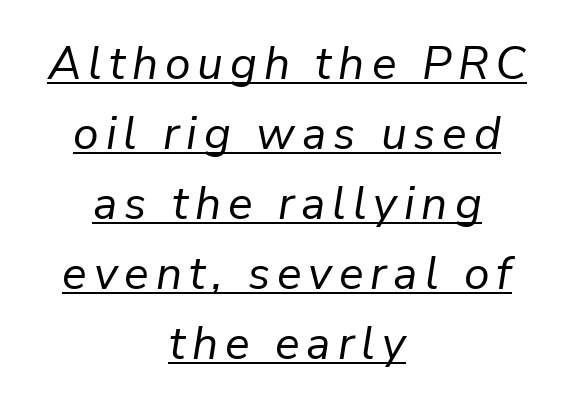
{"italic": "yes", "lean": "right", "slant_degrees": 9, "bold": "no", "weight": "regular", "width": "normal", "stroke_contrast": "low", "x_height": "medium", "monospaced": "no", "underline": "yes", "align": "center", "line_spacing": "normal", "line_spacing_ratio": 1.52, "glyph_px": 46}
